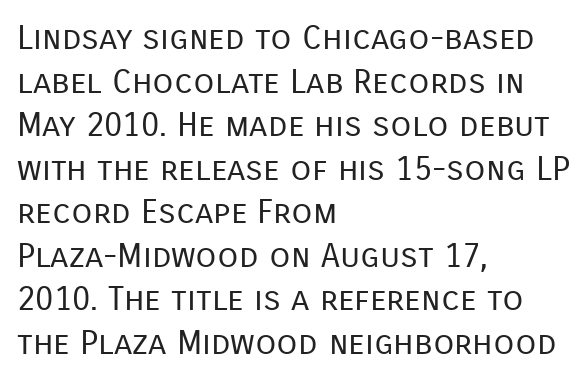
Spacing between characters is what you'd get straight out of the box. A typesetter would mark this as roman, not italic. Nothing heavy about these letters — not bold at all. Just letters on the line, the space beneath them empty. No feet cap the strokes, marking this as sans-serif type.
